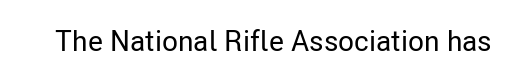
The image shows 29 px condensed sans-serif type, upright; set normal letter spacing, not underlined; low stroke contrast and a medium x-height.
